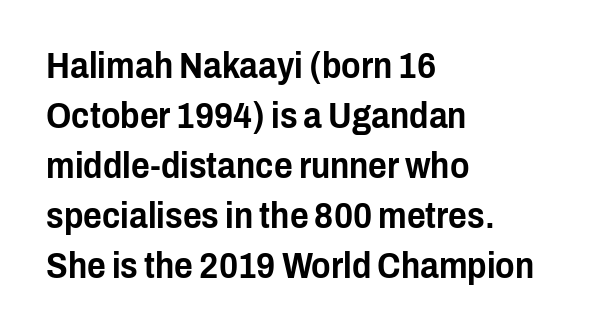
{"serif": "no", "italic": "no", "width": "condensed", "stroke_contrast": "low", "x_height": "medium", "monospaced": "no", "underline": "no", "align": "left", "line_spacing": "normal", "line_spacing_ratio": 1.39, "letter_spacing": "normal", "letter_spacing_em": 0.0, "glyph_px": 36}
